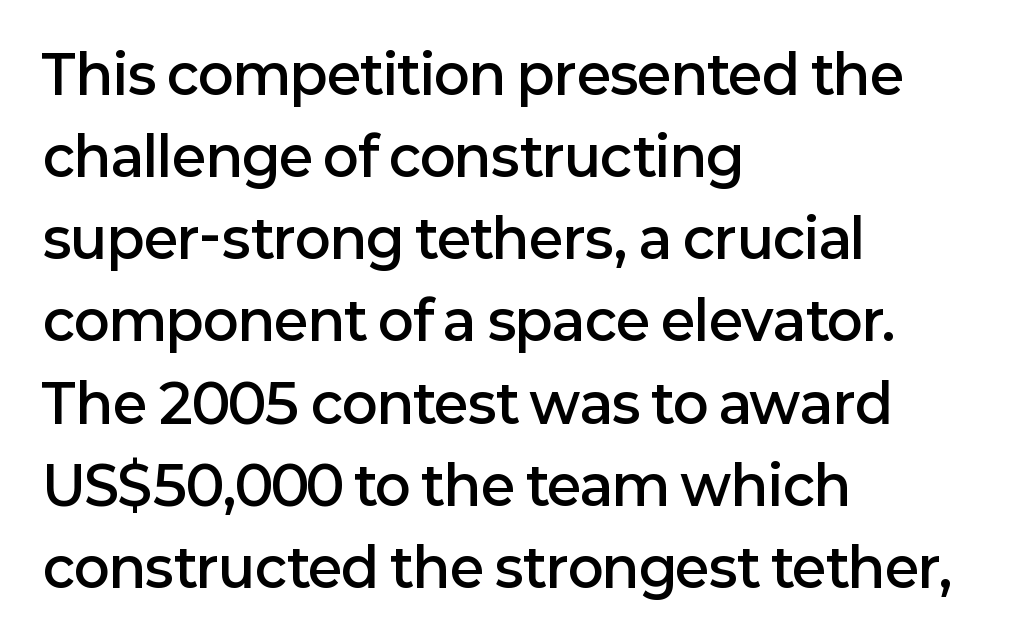
Regular leading. The lines in this sample share a left origin and differ only in where they stop. If you drew a line through each stem, it would be perfectly vertical. These lines keep a tight, regular rhythm from letter to letter. Serifs: no, the terminals of the letterforms are clean.
